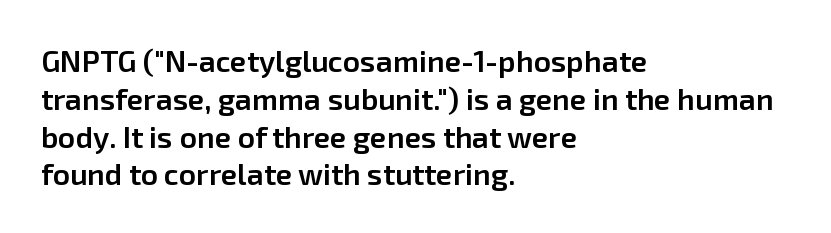
The image shows 30 px semibold sans-serif type, upright; set left-aligned, normal line spacing (1.26x), normal letter spacing, not underlined; low stroke contrast and a medium x-height.
